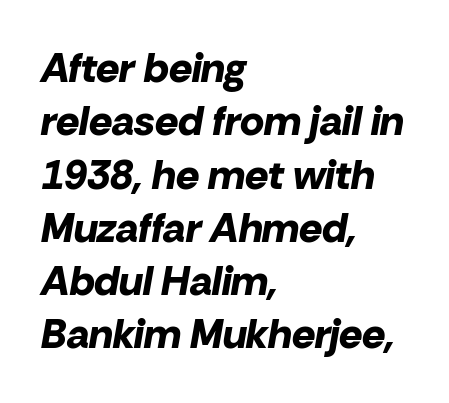
Q: Is the text bold? A: Yes.
Q: Is the text italic (slanted)? A: Yes, it leans right by about 10 degrees.
Q: Is the text underlined? A: No.
Q: How is the paragraph aligned? A: Left-aligned.
Q: Is the spacing between letters normal or unusually wide? A: Normal.
Q: Is the spacing between lines tight, normal or loose? A: Normal.
Q: Width (condensed, normal, or wide)? A: Normal.
Q: Stroke contrast? A: Low.
Q: x-height? A: Medium.
Q: Monospaced? A: No.
